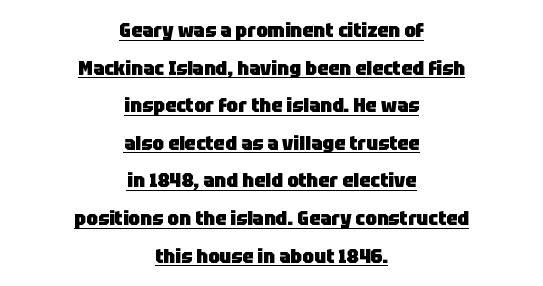
{"italic": "no", "bold": "yes", "underline": "yes", "align": "center", "line_spacing_ratio": 1.88, "letter_spacing": "normal", "letter_spacing_em": 0.0, "glyph_px": 20}
